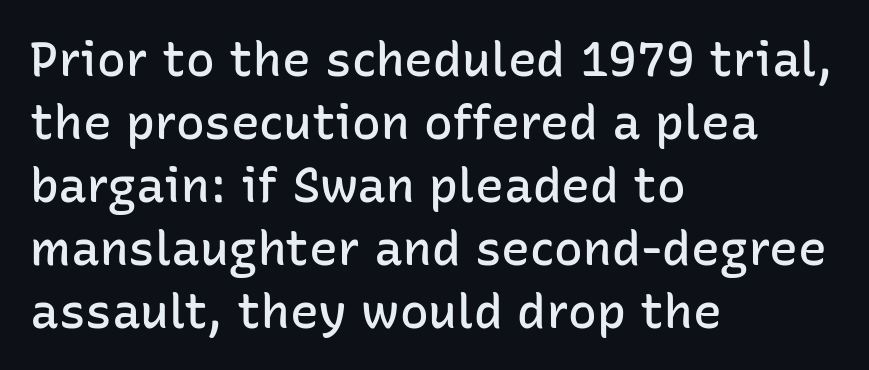
The image shows 48 px semibold sans-serif type, upright; set left-aligned, normal line spacing (1.31x), normal letter spacing, not underlined; low stroke contrast and a medium x-height.
